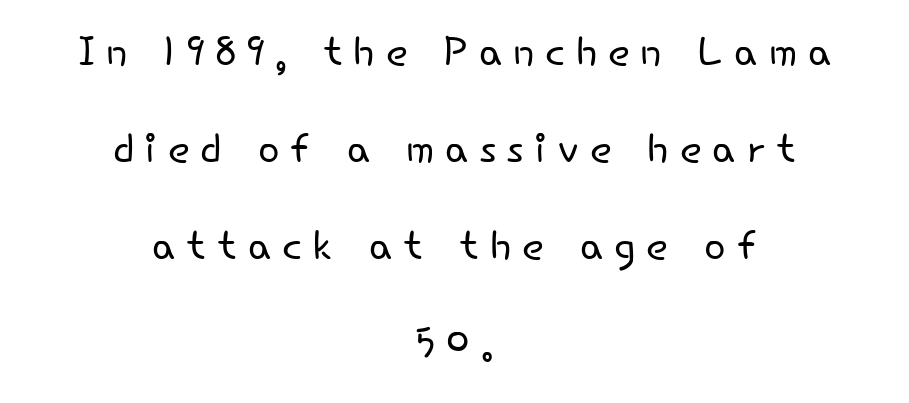
Neither beginnings nor endings align; midpoints do. Varying glyph widths throughout — classic text-font behaviour. If you measured baseline to baseline, you'd find a middling distance. Serif or sans? Sans — the stroke terminals are bare. Every stem runs plumb, perpendicular to the baseline.
